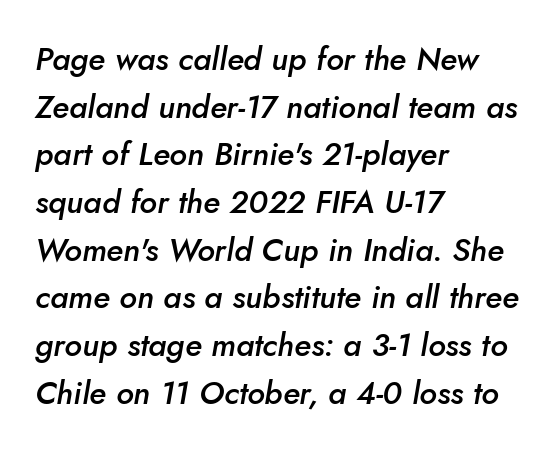
{"italic": "yes", "lean": "right", "slant_degrees": 10, "bold": "semi", "weight": "semibold", "width": "normal", "stroke_contrast": "low", "x_height": "small", "monospaced": "no", "underline": "no", "align": "left", "line_spacing": "normal", "line_spacing_ratio": 1.49, "letter_spacing": "normal", "letter_spacing_em": 0.0, "glyph_px": 32}
